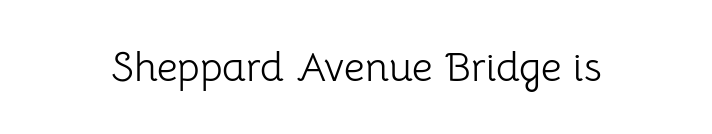
I'd call this a sans setting — the letters go barefoot. The zone under the glyphs is completely vacant. No chunkiness to these letters — they're not bold. The rendering uses natural spacing where letterforms have individual widths. You can tell it's not italic because the verticals are truly vertical. Tracking value appears to be zero — textbook default spacing.
